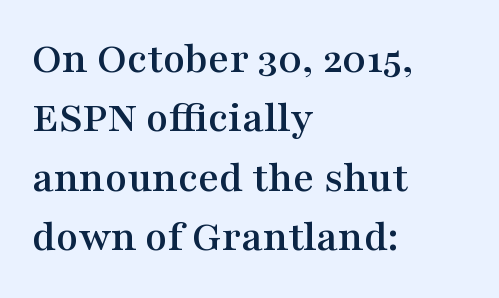
The image shows 45 px wide serif type, upright; set left-aligned, normal line spacing (1.32x), normal letter spacing, not underlined; medium stroke contrast and a medium x-height.
